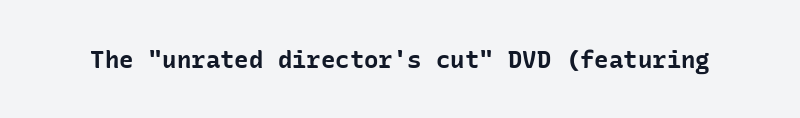
Q: Is the text bold? A: Yes.
Q: Is the text italic (slanted)? A: No, it is upright.
Q: Is the text underlined? A: No.
Q: Is the spacing between letters normal or unusually wide? A: Normal.
